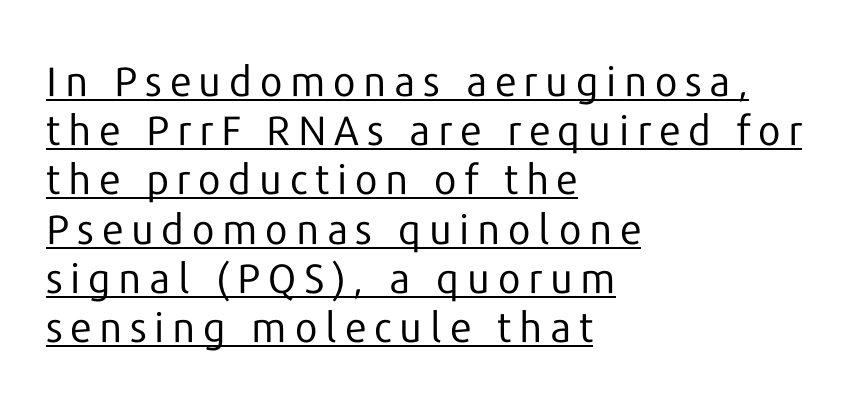
Q: Is the text bold? A: No.
Q: Is the text italic (slanted)? A: No, it is upright.
Q: Is the typeface a serif or a sans-serif typeface? A: Sans-serif.
Q: Is the text underlined? A: Yes.
Q: How is the paragraph aligned? A: Left-aligned.
Q: Width (condensed, normal, or wide)? A: Normal.
Q: Stroke contrast? A: Low.
Q: x-height? A: Medium.
Q: Monospaced? A: No.
